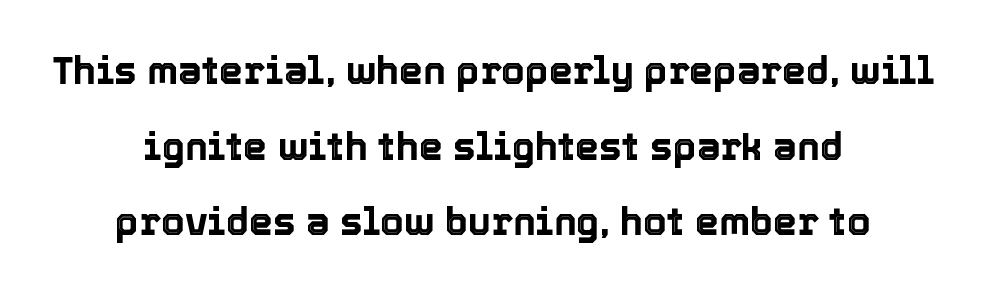
Q: Is the text italic (slanted)? A: No, it is upright.
Q: Is the text underlined? A: No.
Q: How is the paragraph aligned? A: Centered.
Q: Is the spacing between letters normal or unusually wide? A: Normal.
Q: Is the spacing between lines tight, normal or loose? A: Loose.
Q: Width (condensed, normal, or wide)? A: Normal.
Q: x-height? A: Medium.
Q: Monospaced? A: No.
